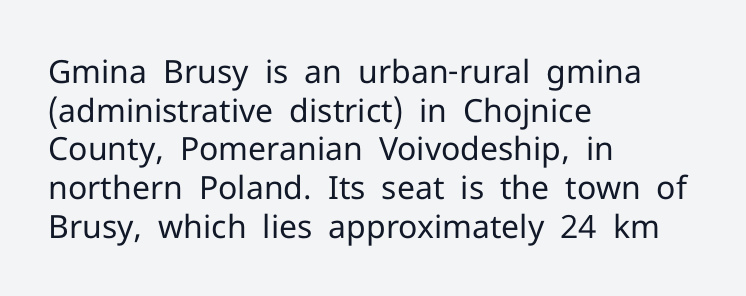
These lines are rendered in a variable-pitch font. The weight tops out at a normal text grade. Spacing between characters is what you'd get straight out of the box. The baseline area is clear.
